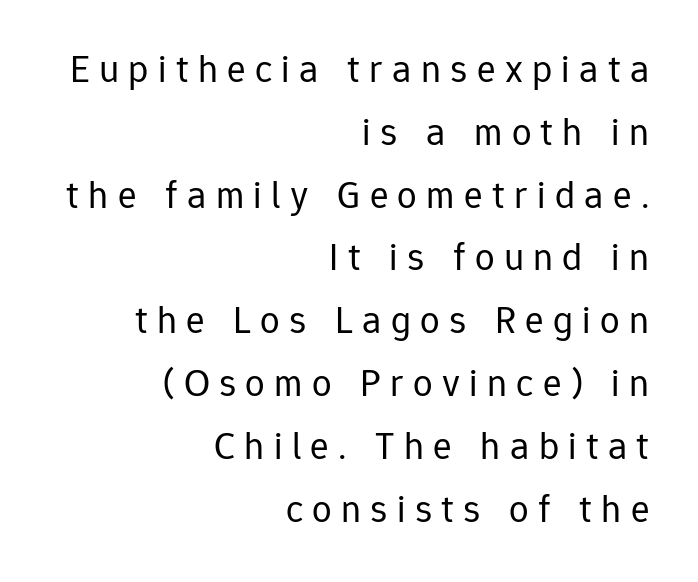
Q: Is the text bold? A: No.
Q: Is the text italic (slanted)? A: No, it is upright.
Q: Is the typeface a serif or a sans-serif typeface? A: Sans-serif.
Q: Is the text underlined? A: No.
Q: How is the paragraph aligned? A: Right-aligned.
Q: Is the spacing between letters normal or unusually wide? A: Unusually wide.
Q: Is the spacing between lines tight, normal or loose? A: Normal.
Q: Width (condensed, normal, or wide)? A: Normal.
Q: Stroke contrast? A: Low.
Q: x-height? A: Medium.
Q: Monospaced? A: No.
